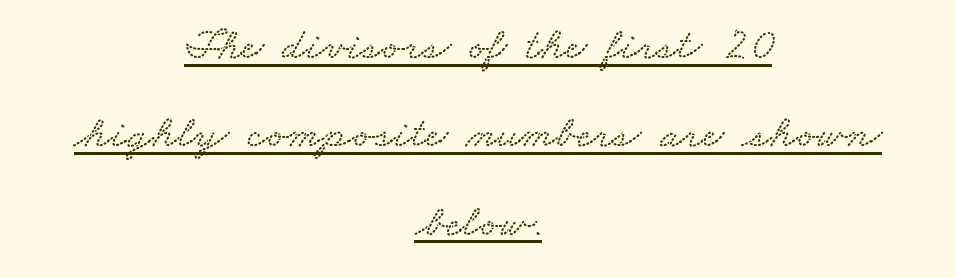
The image shows 46 px wide type; set centered, loose line spacing (1.92x), normal letter spacing, underlined; low stroke contrast and a small x-height.
